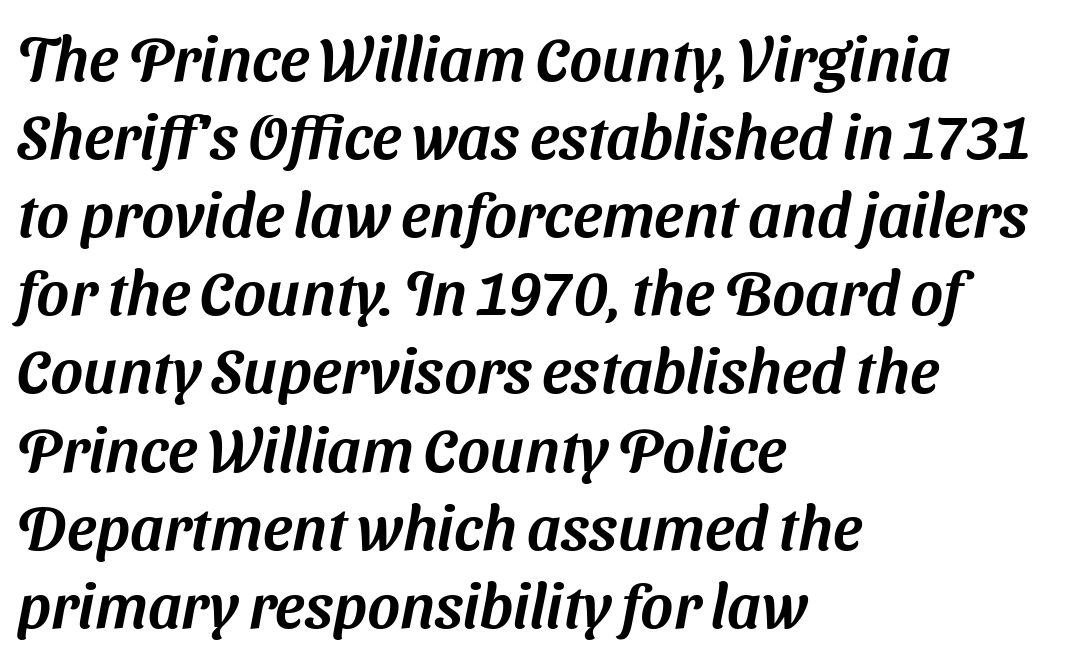
{"serif": "no", "width": "normal", "stroke_contrast": "medium", "x_height": "medium", "monospaced": "no", "underline": "no", "align": "left", "line_spacing": "normal", "line_spacing_ratio": 1.26, "letter_spacing": "normal", "letter_spacing_em": 0.0, "glyph_px": 62}
